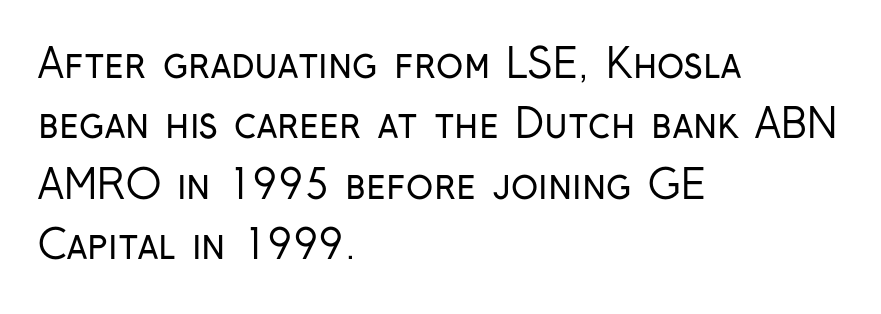
This sample is left-justified, so line endings fall wherever the words run out. Each letter's strokes conclude bluntly, with no projecting serifs. Students, observe: this is what conventionally led text looks like. Notice how the stems are strictly vertical — no italics here. Varying glyph widths throughout — classic text-font behaviour. Words float on clear page, feet unadorned.
